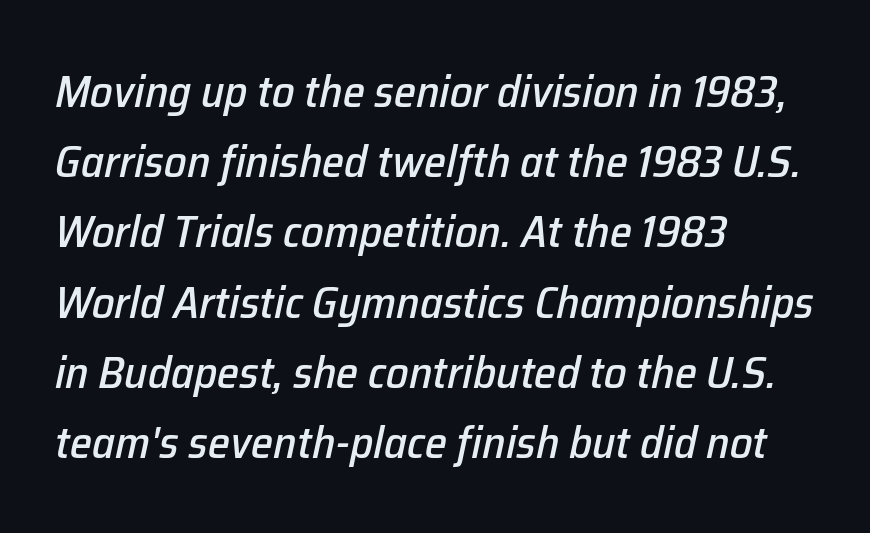
{"italic": "yes", "lean": "right", "slant_degrees": 12, "width": "normal", "stroke_contrast": "low", "x_height": "medium", "monospaced": "no", "underline": "no", "align": "left", "line_spacing": "normal", "line_spacing_ratio": 1.56, "letter_spacing": "normal", "letter_spacing_em": 0.0, "glyph_px": 45}
